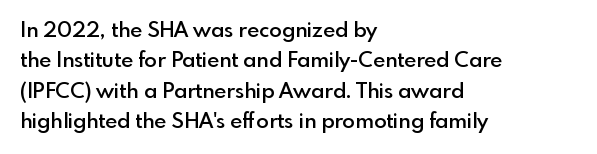
Inter-character spacing is left at the font's built-in metrics. Posture: straight, roman, zero tilt. These lines carry some extra weight — a demibold, not a full bold. The paragraph has a hard left edge and a soft right edge. Regular leading. Decoration check: the copy has no underline.
